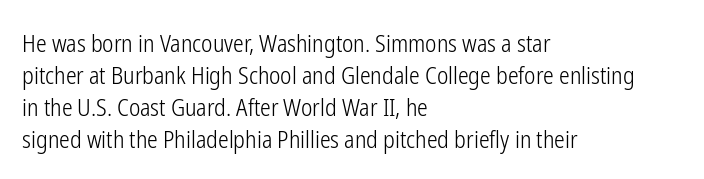
The image shows 24 px text type, upright; set left-aligned, normal line spacing (1.33x), normal letter spacing, not underlined.
